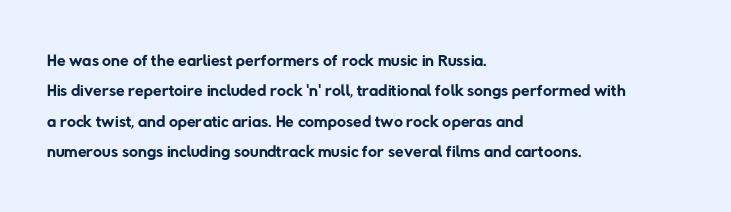
Q: Is the text bold? A: No.
Q: Is the text underlined? A: No.
Q: How is the paragraph aligned? A: Left-aligned.
Q: Is the spacing between letters normal or unusually wide? A: Normal.
